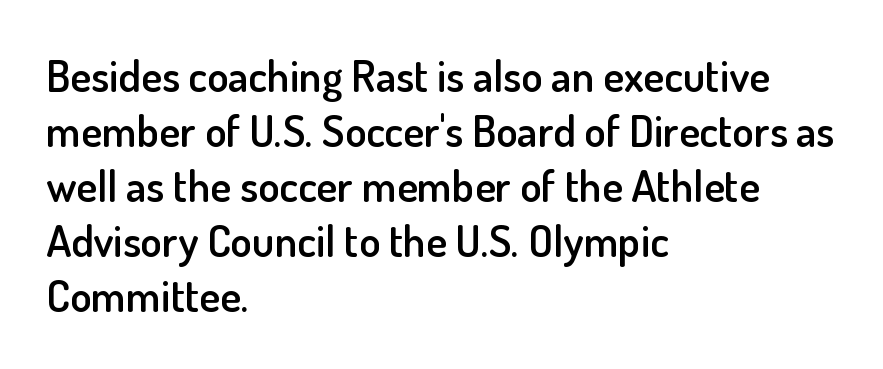
{"serif": "no", "italic": "no", "bold": "semi", "weight": "semibold", "width": "normal", "stroke_contrast": "low", "x_height": "small", "monospaced": "no", "underline": "no", "align": "left", "line_spacing": "normal", "line_spacing_ratio": 1.25, "letter_spacing": "normal", "letter_spacing_em": 0.0, "glyph_px": 44}
